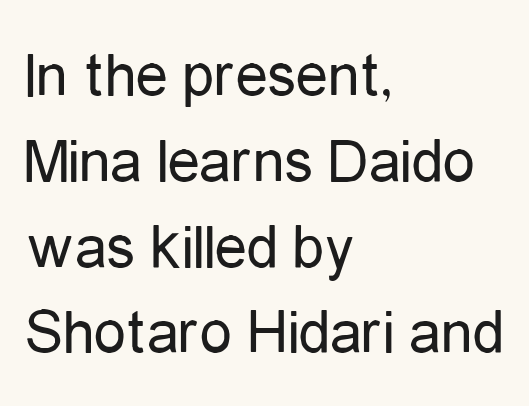
{"serif": "no", "italic": "no", "bold": "no", "weight": "regular", "width": "condensed", "stroke_contrast": "low", "x_height": "medium", "monospaced": "no", "underline": "no", "align": "left", "line_spacing": "normal", "line_spacing_ratio": 1.34, "letter_spacing": "normal", "letter_spacing_em": 0.0, "glyph_px": 64}
